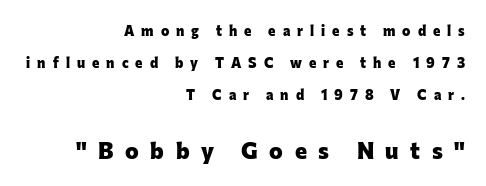
Q: Is the text bold? A: Yes.
Q: Is the text italic (slanted)? A: No, it is upright.
Q: Is the text underlined? A: No.
Q: How is the paragraph aligned? A: Right-aligned.
Q: Is the spacing between letters normal or unusually wide? A: Unusually wide.
Q: Is the spacing between lines tight, normal or loose? A: Loose.
Q: Which block of text is set in a larger size, the first (top) or the second (bottom)? A: The second (bottom) one.
